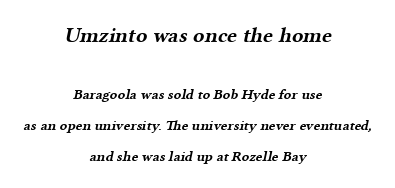
{"bold": "yes", "underline": "no", "align": "center", "line_spacing": "loose", "line_spacing_ratio": 2.2, "letter_spacing": "normal", "letter_spacing_em": 0.0, "larger_block": "first", "size_ratio": 1.5, "glyph_px": 21}
